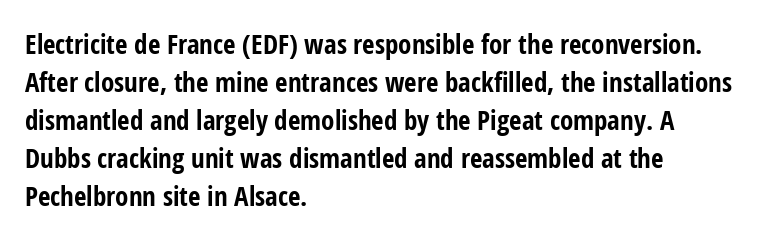
Nothing unusual about the tracking: characters are spaced as the font intends. Glance below the letters and you will spot only blank space. Designer's note — italics off, roman on. Alignment: flush left.
